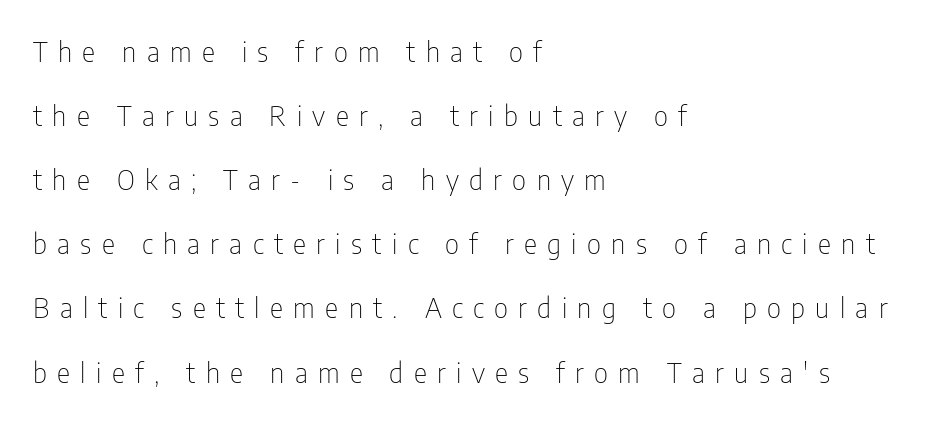
Q: Is the text bold? A: No.
Q: Is the text italic (slanted)? A: No, it is upright.
Q: Is the typeface a serif or a sans-serif typeface? A: Sans-serif.
Q: Is the text underlined? A: No.
Q: How is the paragraph aligned? A: Left-aligned.
Q: Is the spacing between letters normal or unusually wide? A: Unusually wide.
Q: Is the spacing between lines tight, normal or loose? A: Loose.
Q: Width (condensed, normal, or wide)? A: Condensed.
Q: Stroke contrast? A: Low.
Q: x-height? A: Medium.
Q: Monospaced? A: No.
